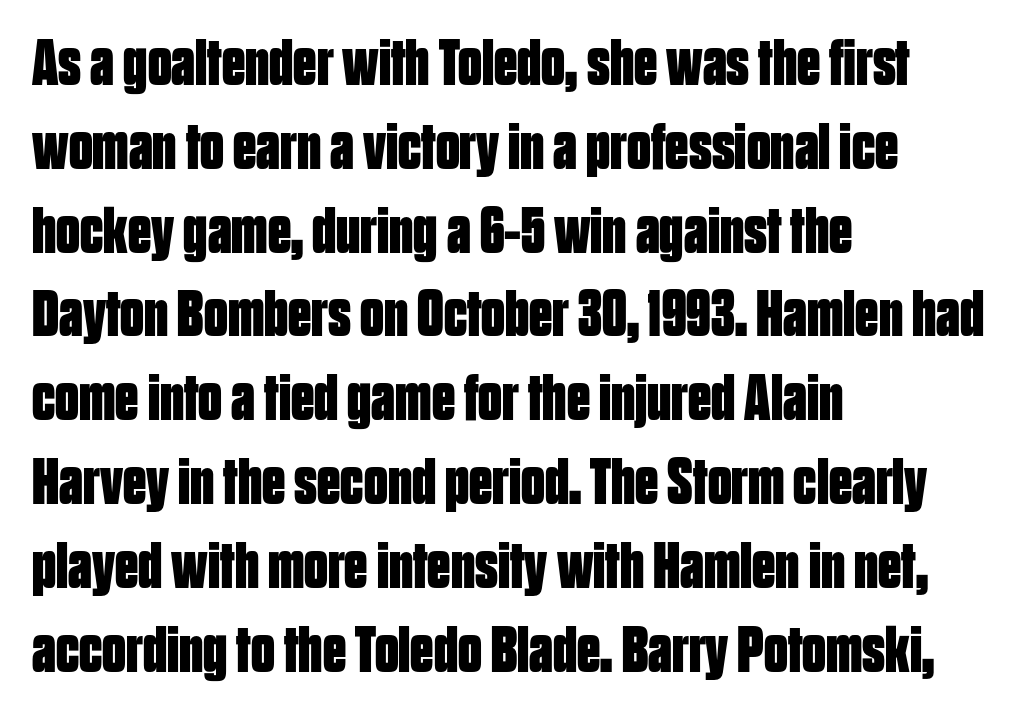
The image shows 66 px bold, condensed sans-serif type, upright; set left-aligned, normal line spacing (1.27x), normal letter spacing, not underlined; low stroke contrast and a large x-height.
